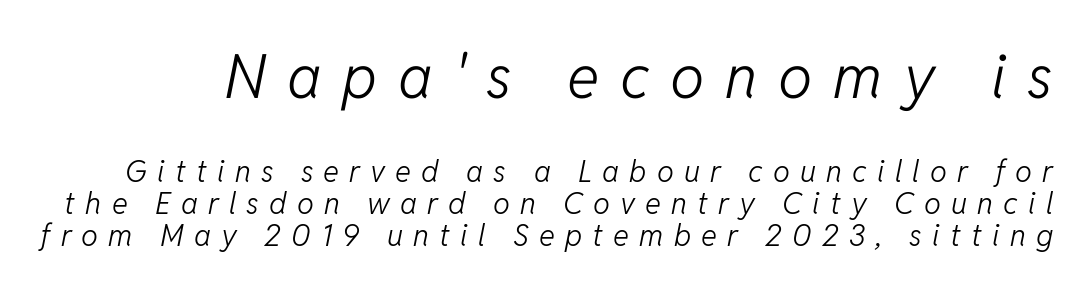
{"italic": "yes", "lean": "right", "slant_degrees": 11, "bold": "no", "weight": "light", "width": "normal", "stroke_contrast": "low", "x_height": "medium", "monospaced": "no", "underline": "no", "line_spacing": "tight", "line_spacing_ratio": 1.08, "letter_spacing": "wide", "letter_spacing_em": 0.34, "larger_block": "first", "size_ratio": 2.03, "glyph_px": 61}
